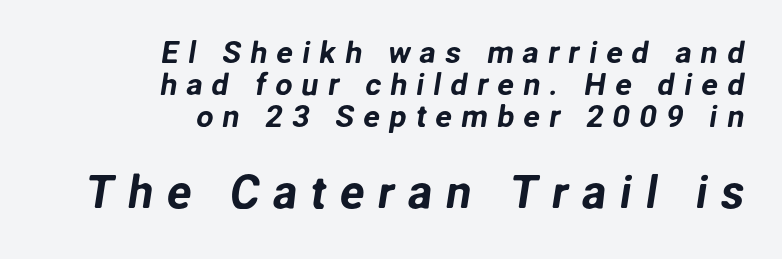
The image shows 46 px sans-serif type; set right-aligned, tight line spacing (1.04x), unusually wide letter spacing (+0.29 em), not underlined; the second (bottom) block is 1.48x larger; low stroke contrast and a medium x-height.
